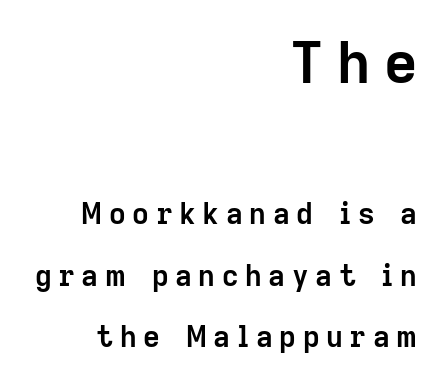
{"serif": "no", "italic": "no", "bold": "yes", "weight": "semibold", "width": "normal", "stroke_contrast": "low", "x_height": "medium", "monospaced": "no", "underline": "no", "align": "right", "line_spacing": "loose", "line_spacing_ratio": 2.12, "letter_spacing": "wide", "letter_spacing_em": 0.23, "larger_block": "first", "size_ratio": 2.0, "glyph_px": 58}
